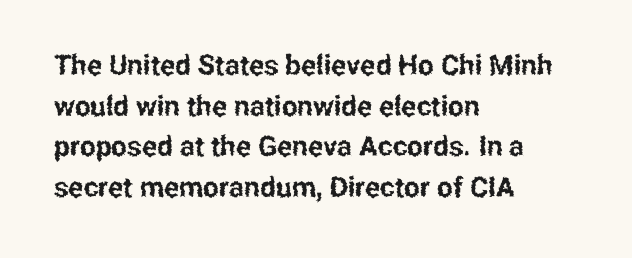
Q: Is the text italic (slanted)? A: No, it is upright.
Q: Is the typeface a serif or a sans-serif typeface? A: Sans-serif.
Q: Is the text underlined? A: No.
Q: How is the paragraph aligned? A: Left-aligned.
Q: Is the spacing between letters normal or unusually wide? A: Normal.
Q: Is the spacing between lines tight, normal or loose? A: Normal.
Q: Width (condensed, normal, or wide)? A: Condensed.
Q: Stroke contrast? A: Low.
Q: x-height? A: Medium.
Q: Monospaced? A: No.
